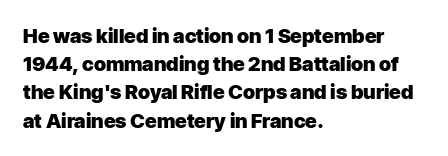
{"italic": "no", "bold": "yes", "underline": "no", "align": "left", "line_spacing": "normal", "line_spacing_ratio": 1.41, "letter_spacing": "normal", "letter_spacing_em": 0.0, "glyph_px": 20}
